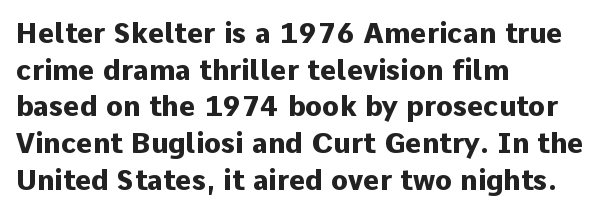
The image shows 28 px heavy sans-serif type, upright; set left-aligned, normal line spacing (1.31x), normal letter spacing, not underlined; low stroke contrast and a medium x-height.
